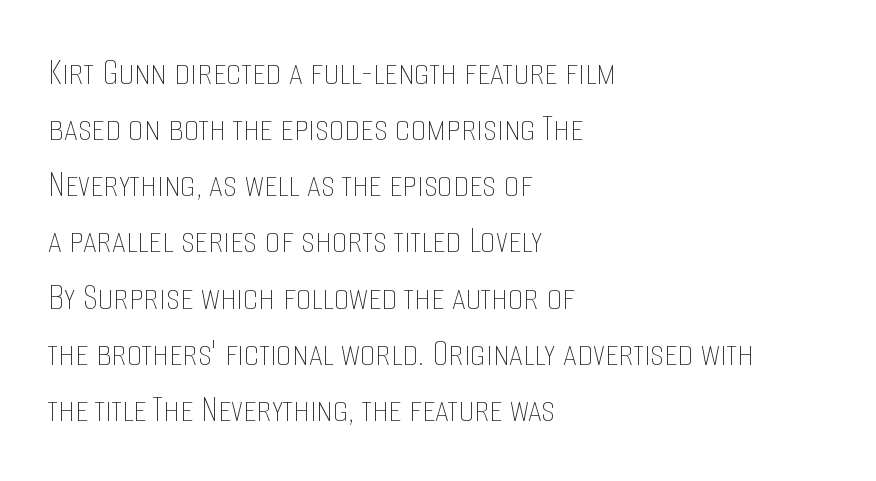
Q: Is the text bold? A: No.
Q: Is the text italic (slanted)? A: No, it is upright.
Q: Is the text underlined? A: No.
Q: How is the paragraph aligned? A: Left-aligned.
Q: Is the spacing between letters normal or unusually wide? A: Normal.
Q: Is the spacing between lines tight, normal or loose? A: Normal.
Q: Width (condensed, normal, or wide)? A: Condensed.
Q: Stroke contrast? A: Low.
Q: x-height? A: Large.
Q: Monospaced? A: No.
